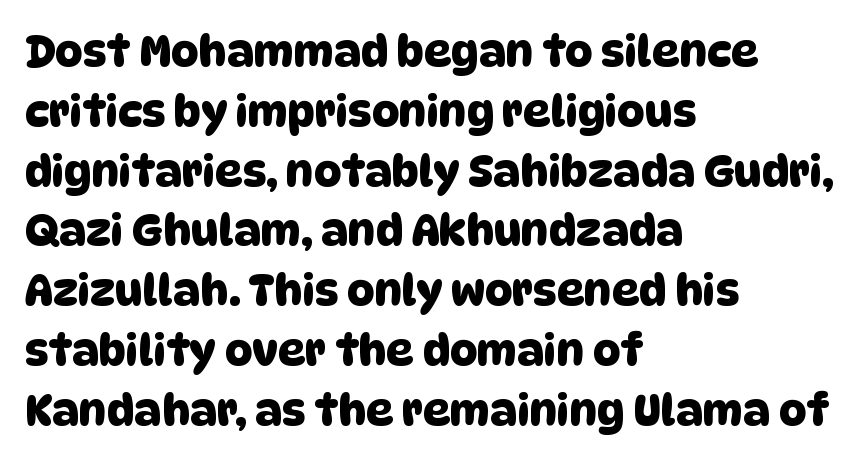
{"serif": "no", "width": "normal", "stroke_contrast": "low", "x_height": "large", "monospaced": "no", "underline": "no", "align": "left", "line_spacing": "normal", "line_spacing_ratio": 1.39, "letter_spacing": "normal", "letter_spacing_em": 0.0, "glyph_px": 43}
